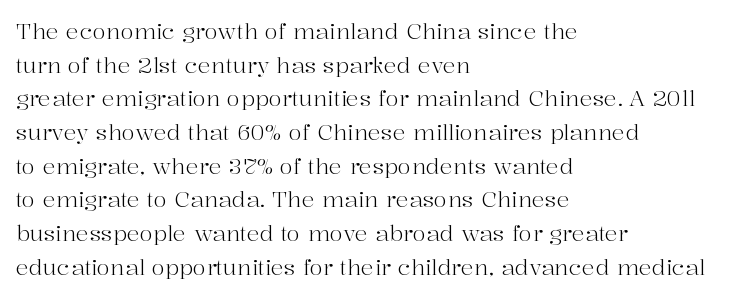
Unbolded letterforms with no extra heft. The letterforms sit shoulder to shoulder at normal distance. Line spacing here is normal. Glance below the letters and you will spot only blank space. Visually the block forms a straight wall on the left and a jagged coastline on the right.
